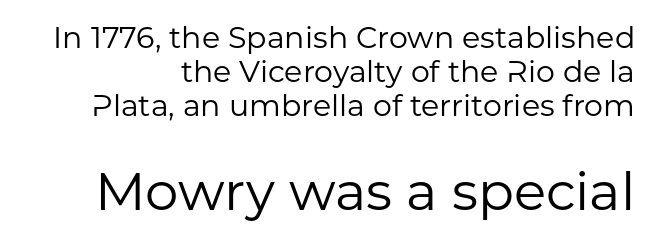
The image shows 53 px regular-weight sans-serif type, upright; set tight line spacing (1.14x), normal letter spacing, not underlined; the second (bottom) block is 1.77x larger; low stroke contrast and a medium x-height.
